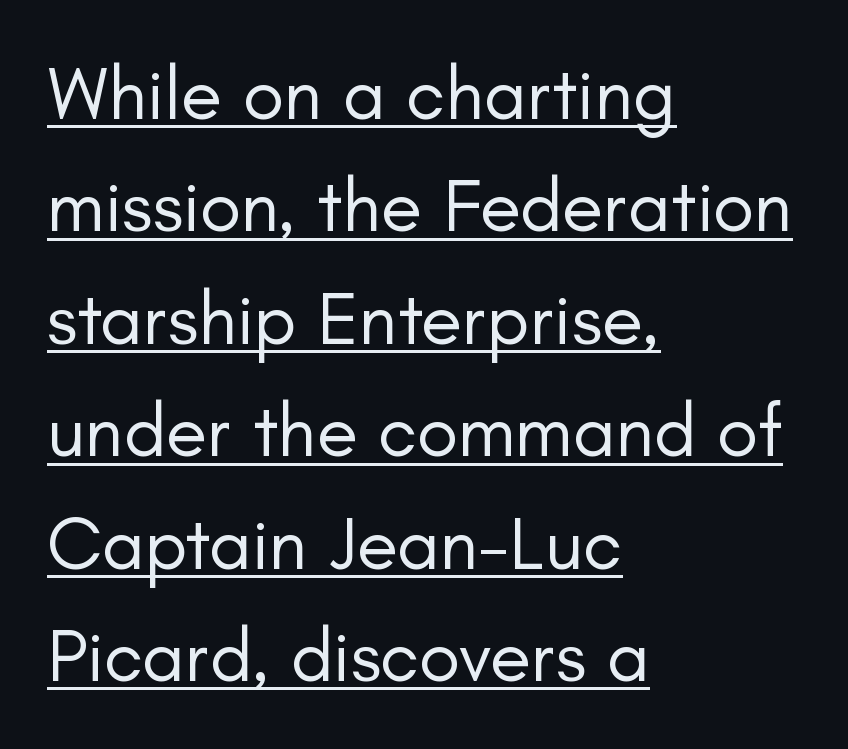
A typesetter would mark this as roman, not italic. How are the letters spaced? Ordinarily, with no added tracking. Nope, no serifs anywhere on these letters. Glance below the letters and you will spot a drawn line. The passage shown stacks its lines at a standard gap.
